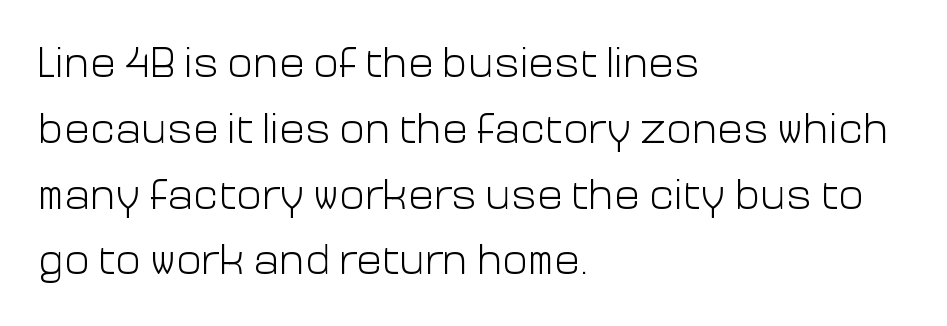
{"serif": "no", "italic": "no", "bold": "no", "weight": "light", "width": "normal", "stroke_contrast": "low", "x_height": "medium", "monospaced": "no", "underline": "no", "align": "left", "line_spacing": "normal", "line_spacing_ratio": 1.53, "letter_spacing": "normal", "letter_spacing_em": 0.0, "glyph_px": 43}
